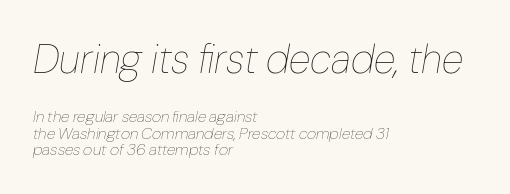
The letterforms sit shoulder to shoulder at normal distance. Looks like regular typesetting: each glyph gets only the width it needs. Anything drawn beneath the words? Only blank space. Quick note: italic. How would I describe the line gaps? Narrow and economical. The first block has been scaled up relative to the second.
